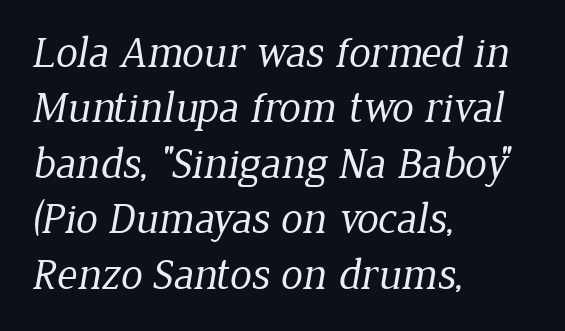
The image shows 44 px regular-weight serif type; set left-aligned, normal line spacing (1.26x), normal letter spacing, not underlined; low stroke contrast and a medium x-height.
